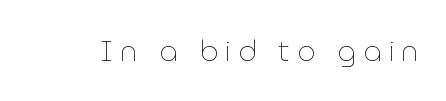
{"italic": "no", "bold": "no", "weight": "thin", "width": "normal", "stroke_contrast": "low", "x_height": "medium", "monospaced": "no", "underline": "no", "letter_spacing": "wide", "letter_spacing_em": 0.24, "glyph_px": 29}
